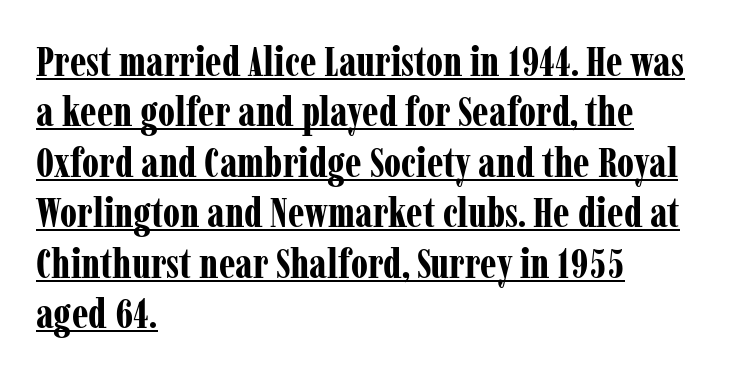
Check where the strokes stop: tiny serifs finish them off. Is there any slant? The stems are plumb. The rendering uses natural spacing where letterforms have individual widths. Is the letter spacing exaggerated? No — it looks like the ordinary default. Looks like someone drew a line under every word here. Summary of weight: heavy, a full bold.
